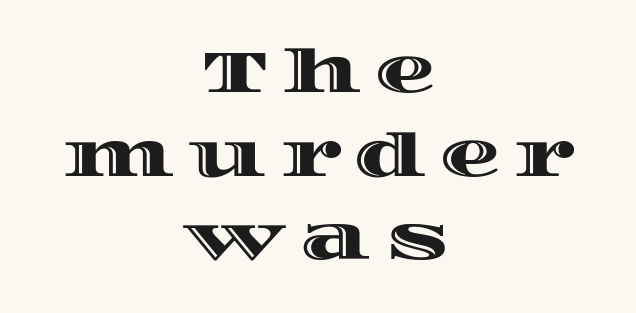
The image shows 61 px wide type, upright; set centered, normal line spacing (1.37x), unusually wide letter spacing (+0.22 em), not underlined; a large x-height.
